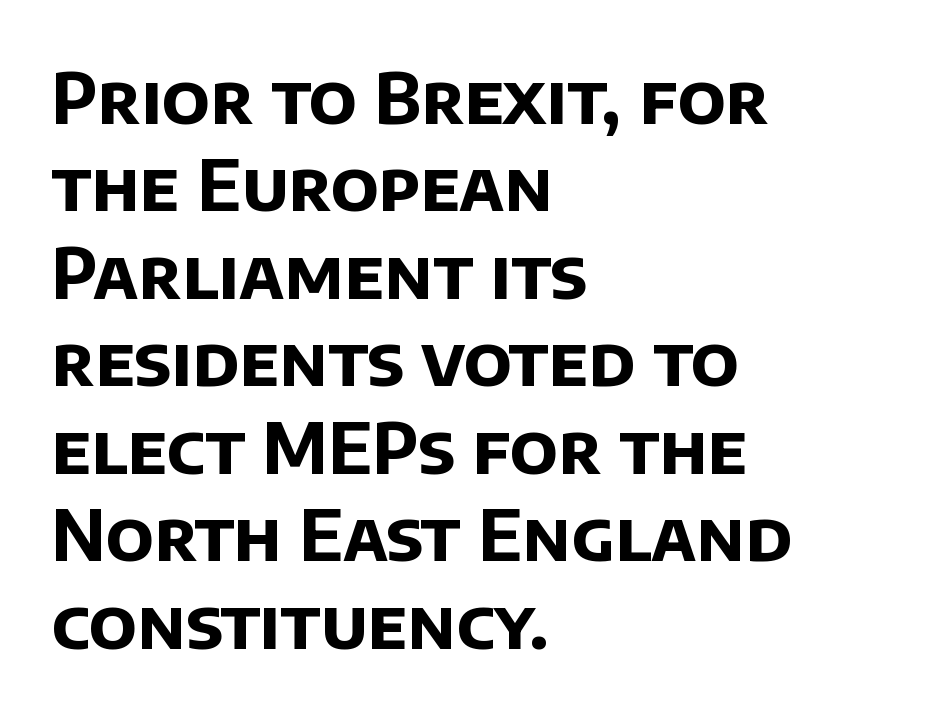
{"serif": "no", "bold": "yes", "weight": "bold", "width": "normal", "stroke_contrast": "low", "x_height": "large", "monospaced": "no", "underline": "no", "align": "left", "line_spacing": "normal", "line_spacing_ratio": 1.25, "letter_spacing": "normal", "letter_spacing_em": 0.0, "glyph_px": 70}
